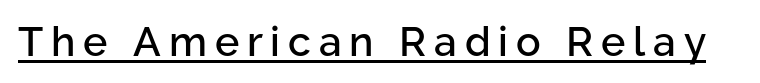
{"serif": "no", "italic": "no", "width": "normal", "stroke_contrast": "low", "x_height": "medium", "monospaced": "no", "underline": "yes", "glyph_px": 41}
